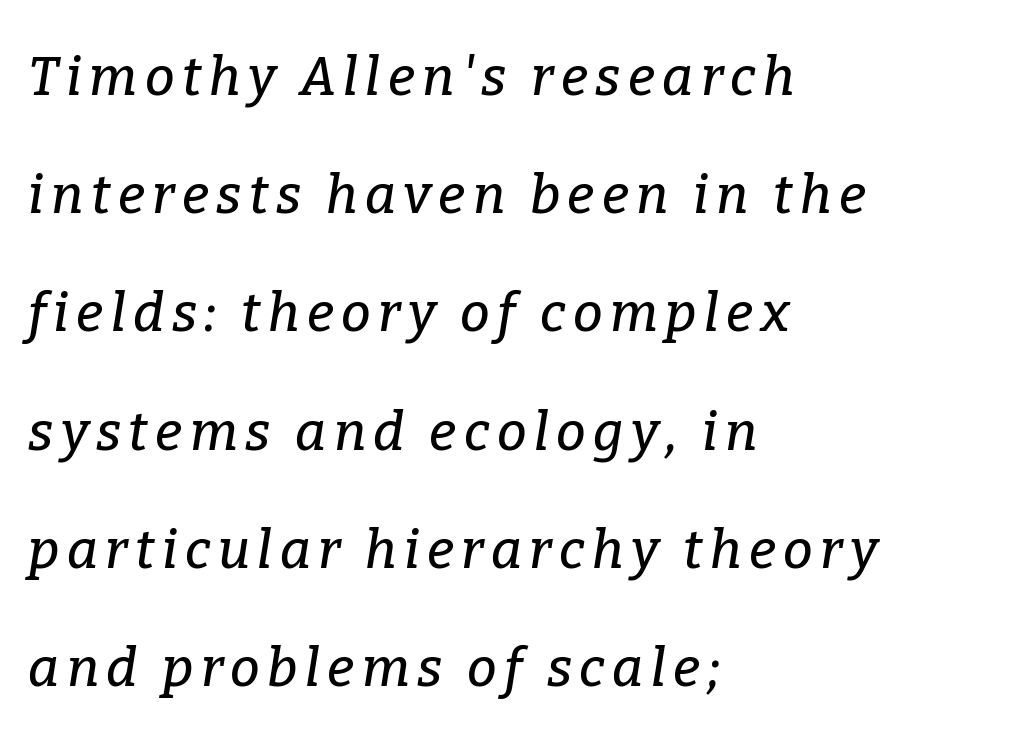
Q: Is the text italic (slanted)? A: Yes, it leans right by about 9 degrees.
Q: Is the typeface a serif or a sans-serif typeface? A: Serif.
Q: Is the text underlined? A: No.
Q: How is the paragraph aligned? A: Left-aligned.
Q: Is the spacing between lines tight, normal or loose? A: Loose.
Q: Width (condensed, normal, or wide)? A: Normal.
Q: Stroke contrast? A: Low.
Q: x-height? A: Medium.
Q: Monospaced? A: No.
